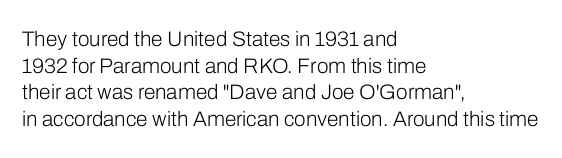
Q: Is the text bold? A: No.
Q: Is the text italic (slanted)? A: No, it is upright.
Q: Is the text underlined? A: No.
Q: How is the paragraph aligned? A: Left-aligned.
Q: Is the spacing between letters normal or unusually wide? A: Normal.
Q: Is the spacing between lines tight, normal or loose? A: Normal.
